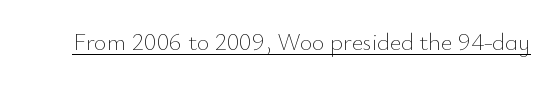
The image shows 24 px text type, upright; set normal letter spacing, underlined.
